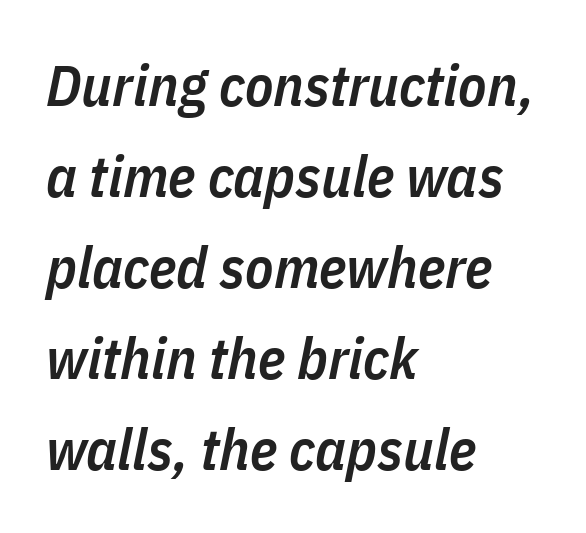
The zone under the glyphs is completely vacant. Looks like regular typesetting: each glyph gets only the width it needs. Its strokes are somewhat broadened, the hallmark of semibold type. This block has exactly the height ordinary leading produces. The glyphs look as if they've been sheared to an angle.
